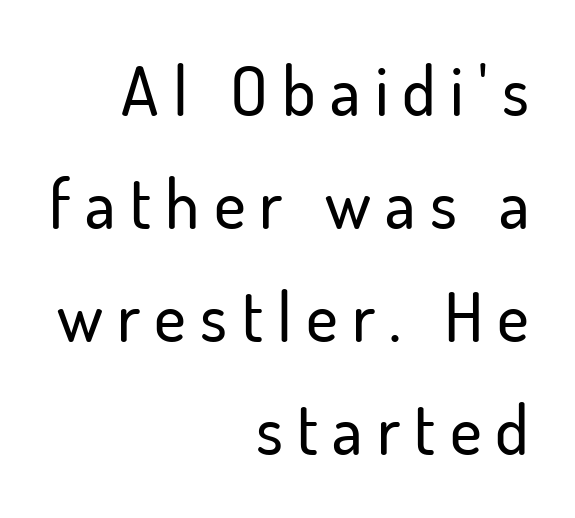
{"serif": "no", "italic": "no", "width": "normal", "stroke_contrast": "low", "x_height": "small", "monospaced": "no", "underline": "no", "align": "right", "line_spacing": "normal", "line_spacing_ratio": 1.66, "letter_spacing": "wide", "letter_spacing_em": 0.21, "glyph_px": 68}
